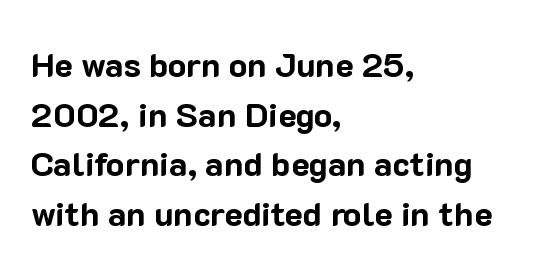
Notice how thick the strokes are: this is what a full bold looks like. Is this a fixed-width face? No — the glyphs have proportional, varying widths. Glyph-to-glyph distance matches everyday printed text. Examine the stroke ends and you'll find no serifs.
